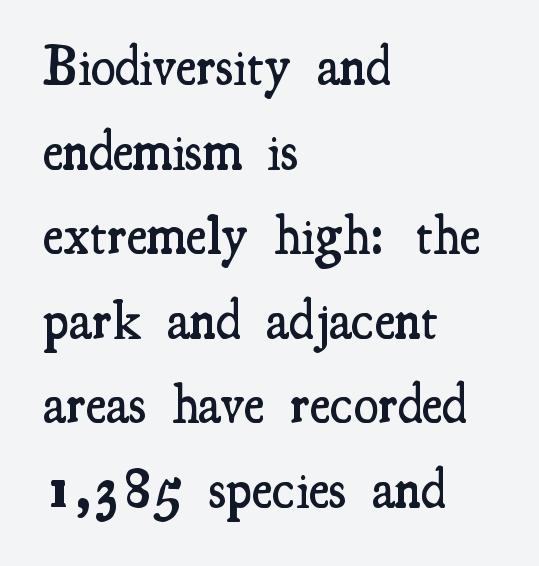
Q: Is the text bold? A: Semi-bold.
Q: Is the text italic (slanted)? A: No, it is upright.
Q: Is the typeface a serif or a sans-serif typeface? A: Serif.
Q: Is the text underlined? A: No.
Q: How is the paragraph aligned? A: Left-aligned.
Q: Is the spacing between letters normal or unusually wide? A: Normal.
Q: Is the spacing between lines tight, normal or loose? A: Normal.
Q: Width (condensed, normal, or wide)? A: Condensed.
Q: Stroke contrast? A: Medium.
Q: x-height? A: Small.
Q: Monospaced? A: No.
